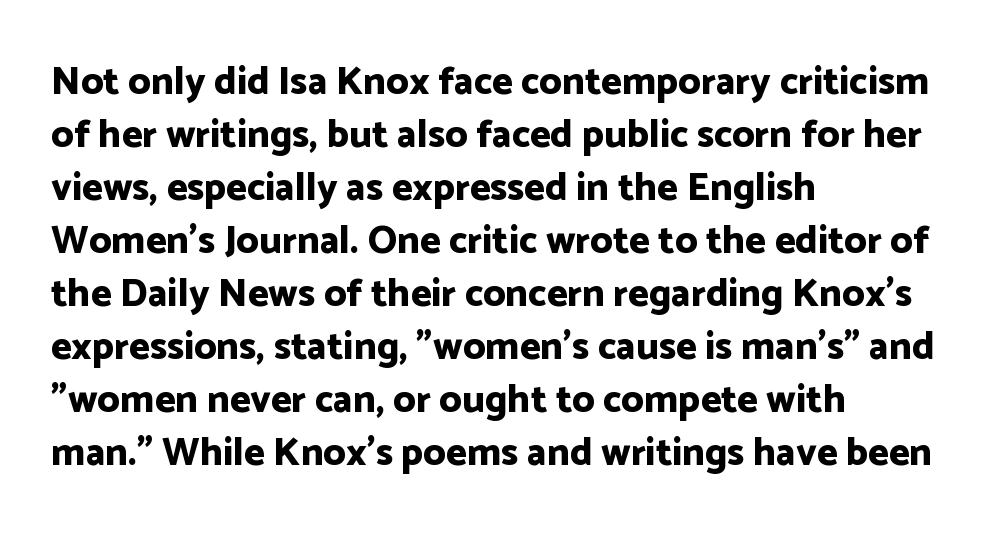
Q: Is the text bold? A: Yes.
Q: Is the text italic (slanted)? A: No, it is upright.
Q: Is the typeface a serif or a sans-serif typeface? A: Sans-serif.
Q: Is the text underlined? A: No.
Q: How is the paragraph aligned? A: Left-aligned.
Q: Is the spacing between letters normal or unusually wide? A: Normal.
Q: Is the spacing between lines tight, normal or loose? A: Normal.
Q: Width (condensed, normal, or wide)? A: Normal.
Q: Stroke contrast? A: Low.
Q: x-height? A: Medium.
Q: Monospaced? A: No.
